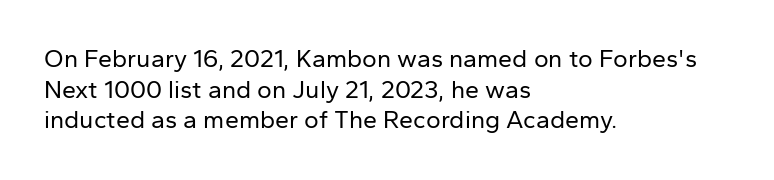
{"italic": "no", "bold": "no", "underline": "no", "align": "left", "line_spacing_ratio": 1.23, "letter_spacing": "normal", "letter_spacing_em": 0.0, "glyph_px": 25}
